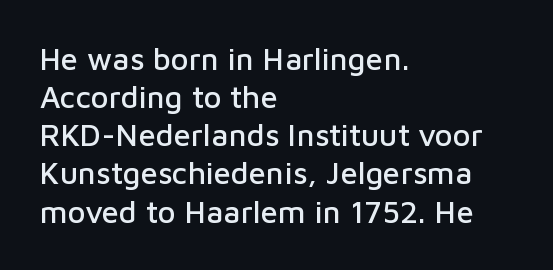
{"serif": "no", "italic": "no", "width": "normal", "stroke_contrast": "low", "x_height": "medium", "monospaced": "no", "underline": "no", "align": "left", "line_spacing_ratio": 1.23, "letter_spacing": "normal", "letter_spacing_em": 0.0, "glyph_px": 31}
